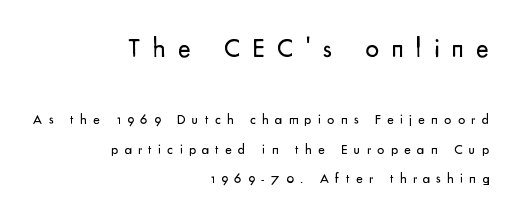
{"italic": "no", "bold": "no", "underline": "no", "align": "right", "line_spacing": "loose", "line_spacing_ratio": 2.12, "letter_spacing": "wide", "letter_spacing_em": 0.45, "larger_block": "first", "size_ratio": 1.93, "glyph_px": 27}
